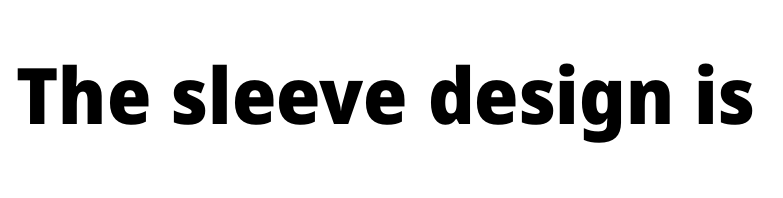
The image shows 78 px heavy sans-serif type, upright; set normal letter spacing, not underlined; low stroke contrast and a medium x-height.
